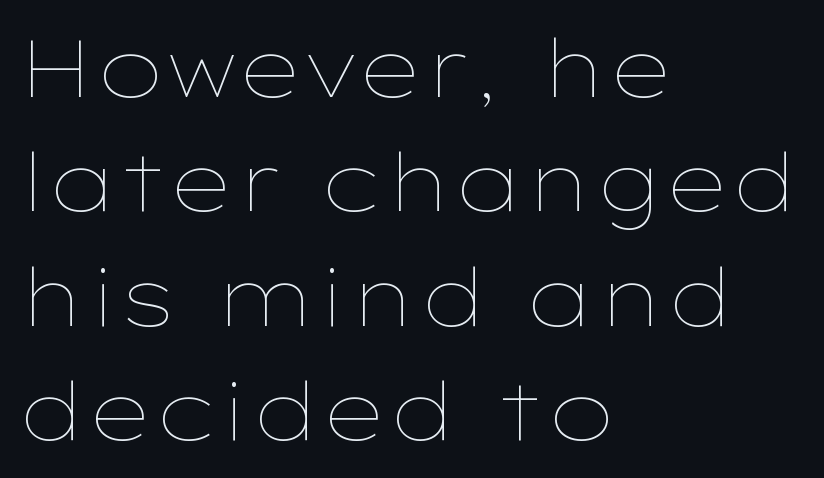
Q: Is the text bold? A: No.
Q: Is the text italic (slanted)? A: No, it is upright.
Q: Is the text underlined? A: No.
Q: How is the paragraph aligned? A: Left-aligned.
Q: Is the spacing between letters normal or unusually wide? A: Normal.
Q: Is the spacing between lines tight, normal or loose? A: Normal.
Q: Width (condensed, normal, or wide)? A: Wide.
Q: Stroke contrast? A: Low.
Q: x-height? A: Medium.
Q: Monospaced? A: No.
